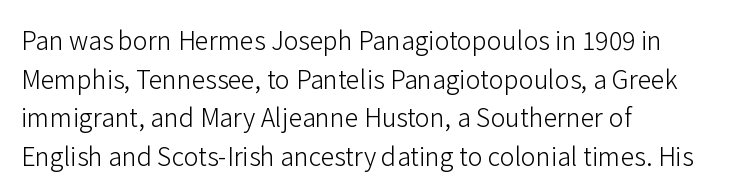
{"italic": "no", "bold": "no", "underline": "no", "align": "left", "line_spacing": "normal", "line_spacing_ratio": 1.55, "letter_spacing": "normal", "letter_spacing_em": 0.0, "glyph_px": 25}
